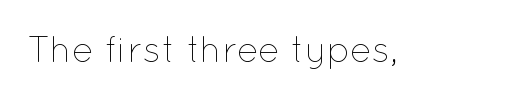
The image shows 36 px thin type, upright; set normal letter spacing, not underlined; low stroke contrast and a medium x-height.
